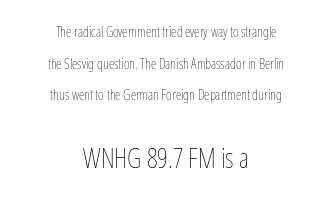
The image shows 27 px text type, upright; set centered, loose line spacing (2.26x), normal letter spacing, not underlined; the second (bottom) block is 1.93x larger.
